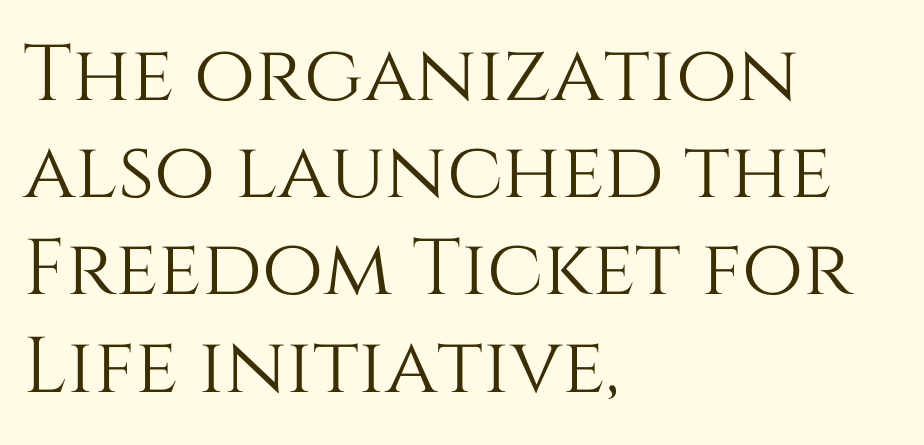
The face used here is proportionally spaced, like ordinary book or web type. The face used here is rendered with its standard letterfit. Unmarked baselines from the first word to the last. Compared with a centered layout, this one pins lines to the left instead. In terms of posture, this sample is upright.
